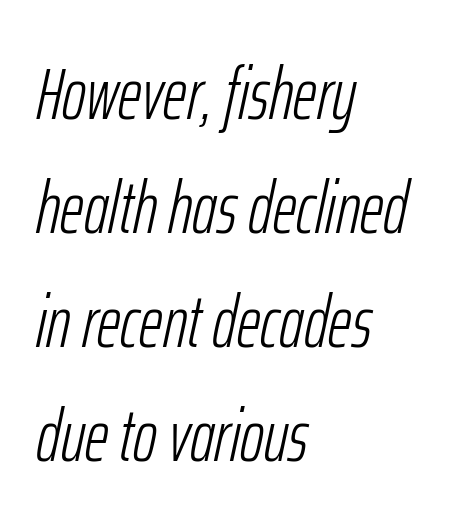
The image shows 73 px light, condensed type, italic (leaning right); set left-aligned, normal line spacing (1.56x), normal letter spacing, not underlined; low stroke contrast and a medium x-height.
